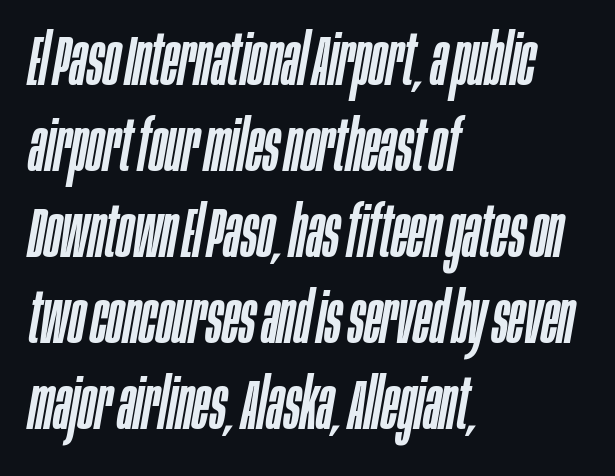
{"italic": "yes", "lean": "right", "slant_degrees": 10, "width": "condensed", "stroke_contrast": "low", "x_height": "large", "monospaced": "no", "underline": "no", "align": "left", "line_spacing_ratio": 1.23, "letter_spacing": "normal", "letter_spacing_em": 0.0, "glyph_px": 70}
